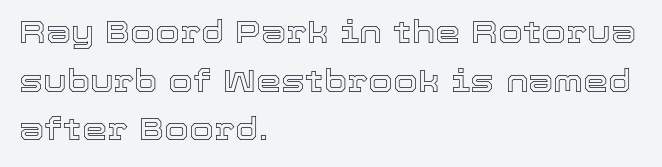
The image shows 32 px text type, upright; set left-aligned, normal line spacing (1.52x), normal letter spacing, not underlined; a medium x-height.
